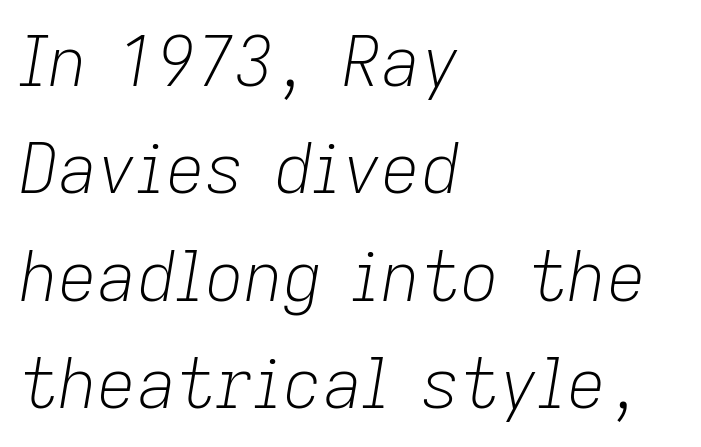
The image shows 68 px light type, italic (leaning right); set left-aligned, normal line spacing (1.58x), normal letter spacing, not underlined; low stroke contrast and a medium x-height.
